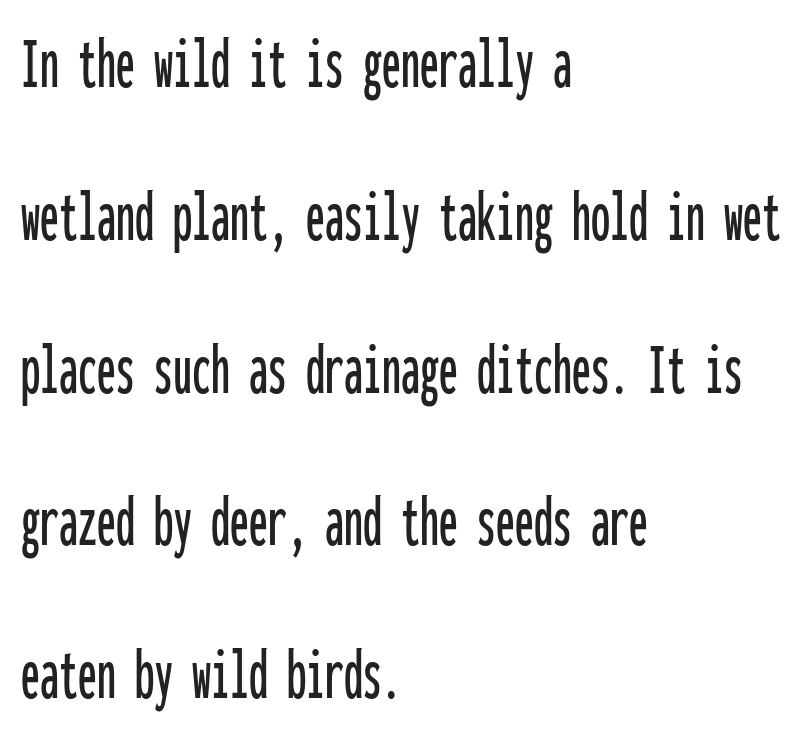
{"serif": "no", "italic": "no", "width": "condensed", "stroke_contrast": "low", "x_height": "medium", "monospaced": "yes", "underline": "no", "align": "left", "line_spacing": "loose", "line_spacing_ratio": 2.01, "letter_spacing": "normal", "letter_spacing_em": 0.0, "glyph_px": 76}
